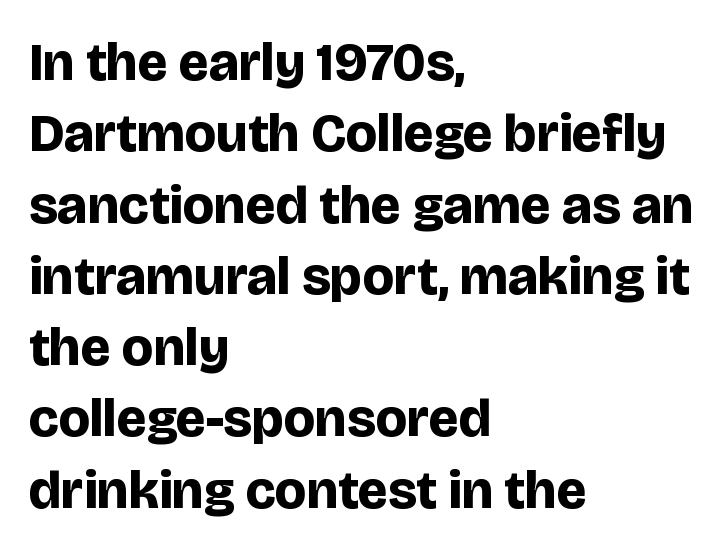
Do the letters lean? They stand straight. Looks like regular typesetting: each glyph gets only the width it needs. Look at the bottom of the vertical strokes: they stop flat, with no serifs. Descenders hang freely into open space. Thick stems and heavy bowls — unmistakably bold.
